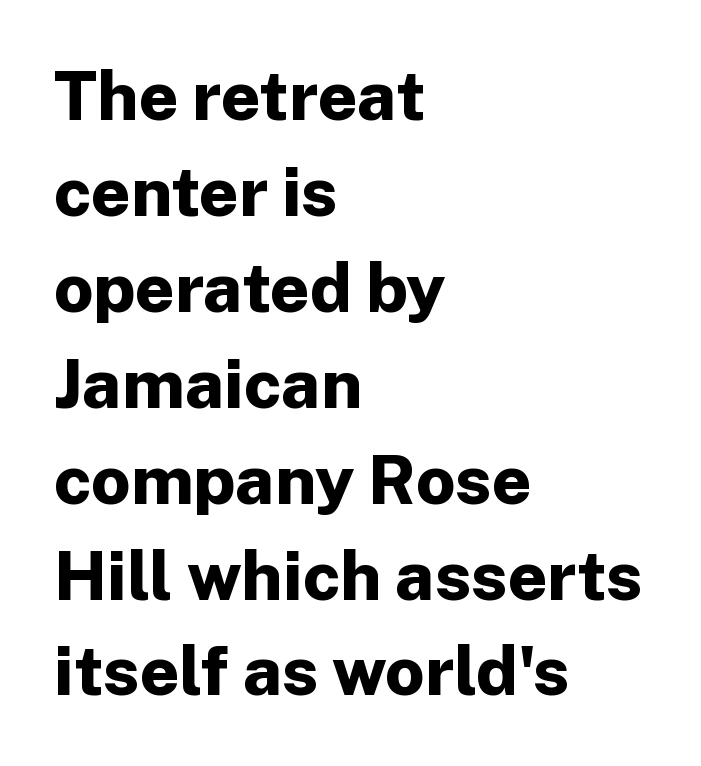
The image shows 69 px bold sans-serif type, upright; set left-aligned, normal line spacing (1.39x), normal letter spacing, not underlined; low stroke contrast and a medium x-height.
